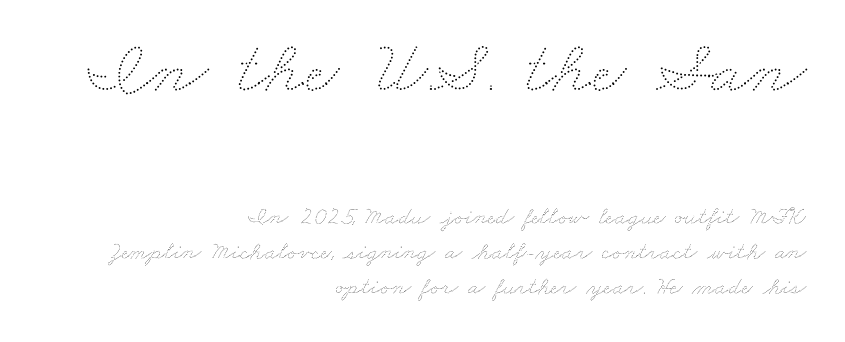
{"bold": "no", "weight": "thin", "width": "wide", "stroke_contrast": "medium", "x_height": "small", "monospaced": "no", "underline": "no", "align": "right", "line_spacing": "normal", "line_spacing_ratio": 1.4, "letter_spacing": "normal", "letter_spacing_em": 0.0, "larger_block": "first", "size_ratio": 3.04, "glyph_px": 76}
